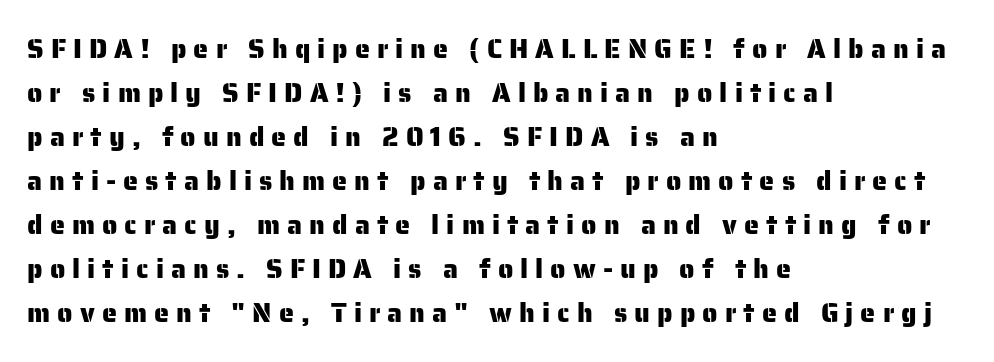
{"italic": "no", "underline": "no", "align": "left", "line_spacing": "normal", "line_spacing_ratio": 1.63, "letter_spacing": "wide", "letter_spacing_em": 0.26, "glyph_px": 27}
